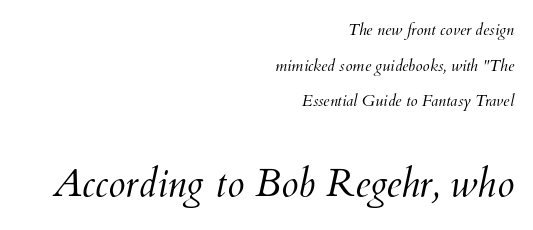
This sample has the flowing, uneven cadence of proportional lettering. Vertically, the passage feels expansive, rows floating well apart. The paragraph shown leans on its right margin. The baseline area is clear. Look at the glyph heights: the lower group is clearly the bigger setting. Nothing heavy about these letters — not bold at all.
